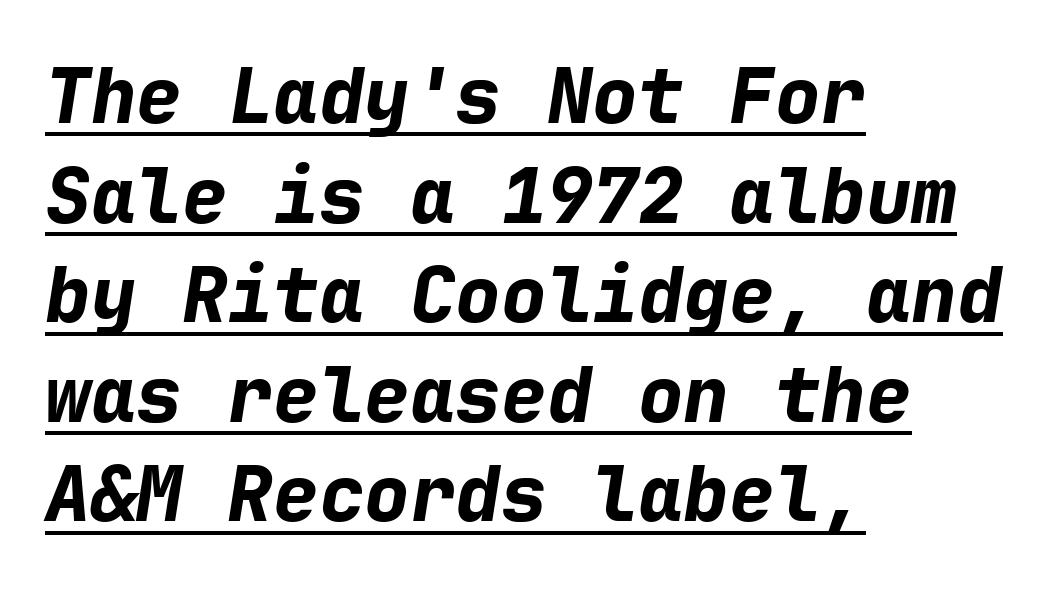
{"italic": "yes", "lean": "right", "slant_degrees": 9, "bold": "yes", "weight": "bold", "width": "normal", "stroke_contrast": "low", "x_height": "medium", "monospaced": "yes", "underline": "yes", "align": "left", "line_spacing": "normal", "line_spacing_ratio": 1.31, "letter_spacing": "normal", "letter_spacing_em": 0.0, "glyph_px": 76}
